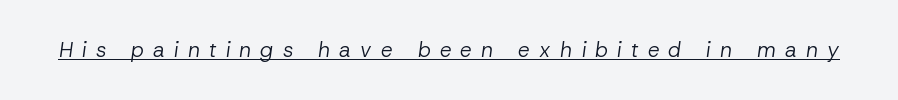
Yep, that's italic — everything's leaning. Letter spacing: wide. Glance below the letters and you will spot a drawn line. Is this a heavy cut? Hardly; it is regular or lighter.
